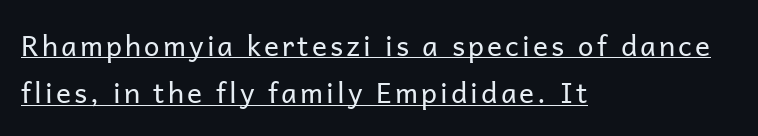
The image shows 28 px regular-weight sans-serif type, upright; set left-aligned, normal line spacing (1.69x), underlined; low stroke contrast and a medium x-height.
